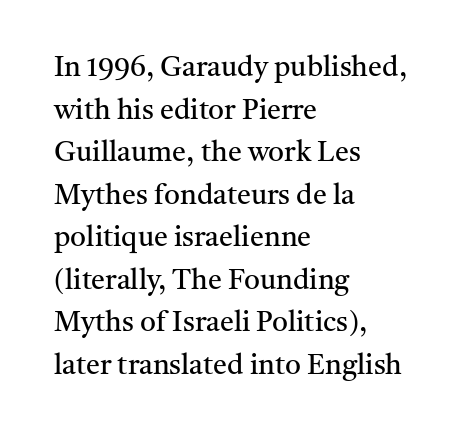
Q: Is the text bold? A: No.
Q: Is the text italic (slanted)? A: No, it is upright.
Q: Is the typeface a serif or a sans-serif typeface? A: Serif.
Q: Is the text underlined? A: No.
Q: How is the paragraph aligned? A: Left-aligned.
Q: Is the spacing between letters normal or unusually wide? A: Normal.
Q: Is the spacing between lines tight, normal or loose? A: Normal.
Q: Width (condensed, normal, or wide)? A: Normal.
Q: Stroke contrast? A: Medium.
Q: x-height? A: Medium.
Q: Monospaced? A: No.
